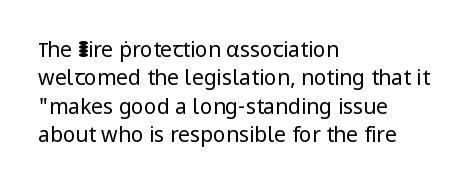
The image shows 21 px text type, upright; set left-aligned, normal line spacing (1.35x), normal letter spacing, not underlined.
